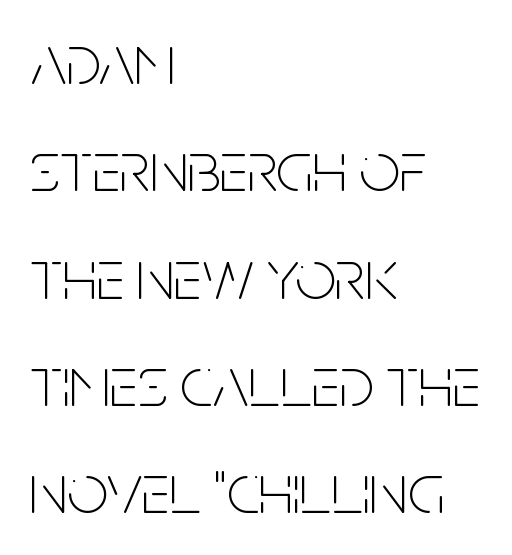
Q: Is the text bold? A: No.
Q: Is the text italic (slanted)? A: No, it is upright.
Q: Is the typeface a serif or a sans-serif typeface? A: Sans-serif.
Q: Is the text underlined? A: No.
Q: How is the paragraph aligned? A: Left-aligned.
Q: Is the spacing between letters normal or unusually wide? A: Normal.
Q: Is the spacing between lines tight, normal or loose? A: Normal.
Q: Width (condensed, normal, or wide)? A: Condensed.
Q: Stroke contrast? A: Low.
Q: x-height? A: Large.
Q: Monospaced? A: No.
